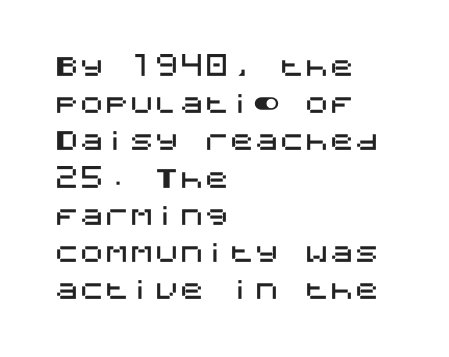
Q: Is the text italic (slanted)? A: No, it is upright.
Q: Is the text underlined? A: No.
Q: How is the paragraph aligned? A: Left-aligned.
Q: Is the spacing between letters normal or unusually wide? A: Normal.
Q: Is the spacing between lines tight, normal or loose? A: Normal.
